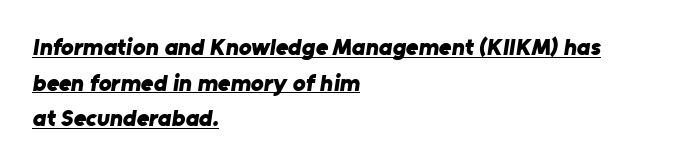
This rendering uses left alignment, leaving the right contour irregular. The words here are underlined. Quick note: interline space is typical. Caption: standard tracking, unaltered.
